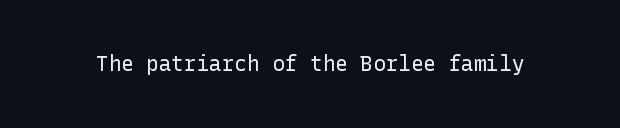
The passage shown is not underscored anywhere. The font's upright variant was chosen for this text. Stems here are at most as thick as an everyday book face. Observe the ordinary spacing: letters are neighbours, not strangers.
